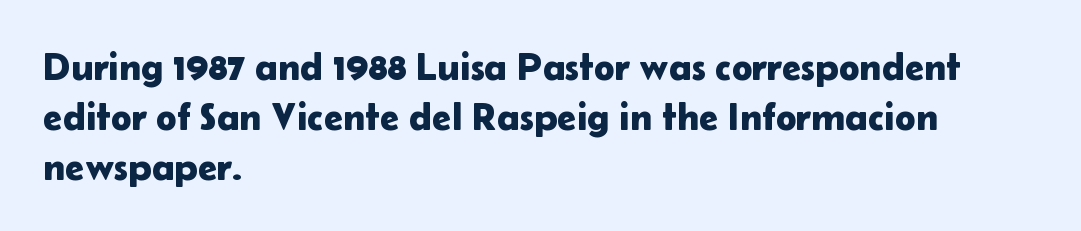
Q: Is the text italic (slanted)? A: No, it is upright.
Q: Is the typeface a serif or a sans-serif typeface? A: Sans-serif.
Q: Is the text underlined? A: No.
Q: How is the paragraph aligned? A: Left-aligned.
Q: Is the spacing between letters normal or unusually wide? A: Normal.
Q: Is the spacing between lines tight, normal or loose? A: Normal.
Q: Width (condensed, normal, or wide)? A: Normal.
Q: Stroke contrast? A: Low.
Q: x-height? A: Medium.
Q: Monospaced? A: No.
